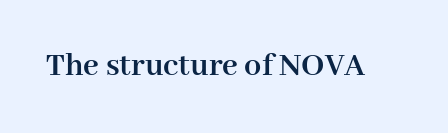
The image shows 34 px semibold serif type, upright; set normal letter spacing, not underlined; high stroke contrast and a medium x-height.
